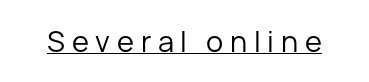
The image shows 29 px regular-weight sans-serif type, upright; set unusually wide letter spacing (+0.23 em), underlined; low stroke contrast and a medium x-height.
